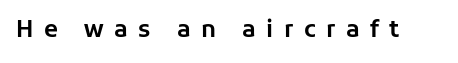
The image shows 23 px text type, upright; set unusually wide letter spacing (+0.45 em), not underlined.
